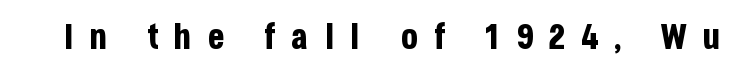
Q: Is the text bold? A: Yes.
Q: Is the text italic (slanted)? A: No, it is upright.
Q: Is the typeface a serif or a sans-serif typeface? A: Sans-serif.
Q: Is the text underlined? A: No.
Q: Is the spacing between letters normal or unusually wide? A: Unusually wide.
Q: Width (condensed, normal, or wide)? A: Condensed.
Q: Stroke contrast? A: Low.
Q: x-height? A: Large.
Q: Monospaced? A: No.
